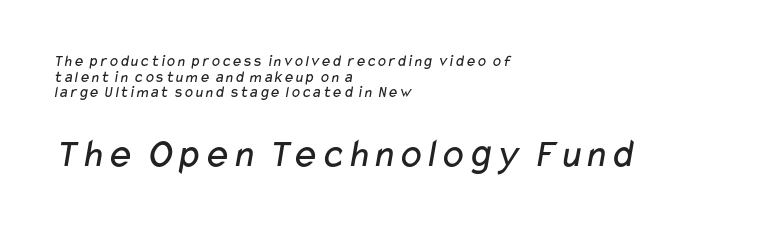
The image shows 41 px regular-weight, wide sans-serif type; set left-aligned, tight line spacing (0.98x), normal letter spacing, not underlined; the second (bottom) block is 2.56x larger; low stroke contrast and a medium x-height.
